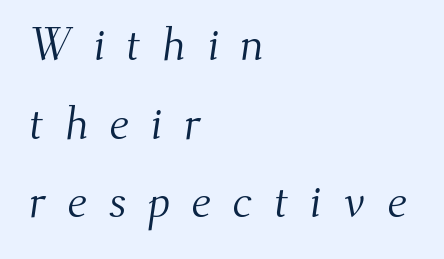
Q: Is the text bold? A: No.
Q: Is the typeface a serif or a sans-serif typeface? A: Serif.
Q: Is the text underlined? A: No.
Q: How is the paragraph aligned? A: Left-aligned.
Q: Is the spacing between letters normal or unusually wide? A: Unusually wide.
Q: Width (condensed, normal, or wide)? A: Normal.
Q: Stroke contrast? A: Medium.
Q: x-height? A: Small.
Q: Monospaced? A: No.
